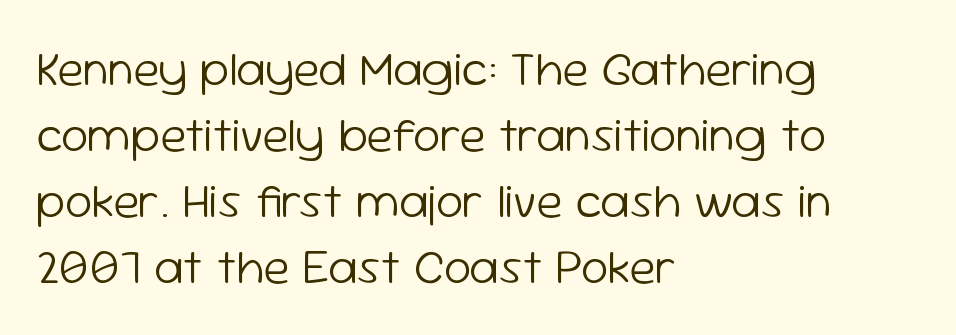
Q: Is the text bold? A: No.
Q: Is the text italic (slanted)? A: No, it is upright.
Q: Is the typeface a serif or a sans-serif typeface? A: Sans-serif.
Q: Is the text underlined? A: No.
Q: How is the paragraph aligned? A: Left-aligned.
Q: Is the spacing between letters normal or unusually wide? A: Normal.
Q: Is the spacing between lines tight, normal or loose? A: Normal.
Q: Width (condensed, normal, or wide)? A: Normal.
Q: Stroke contrast? A: Low.
Q: x-height? A: Medium.
Q: Monospaced? A: No.
